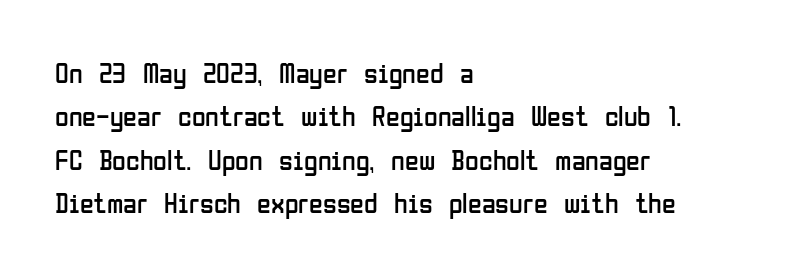
Character widths vary here, with narrow letters taking less room than wide ones. Each word holds together tightly as a unit, with standard inter-letter gaps. The text block is weighted toward the left margin, trailing off unevenly rightward. The rendering shows plain stroke endings on the letterforms — a sans-serif design. A clean baseline with only descenders dipping below it.
